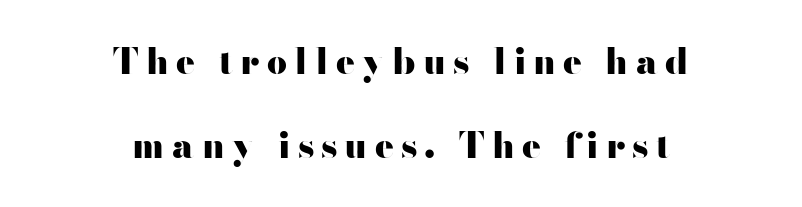
Q: Is the text bold? A: Yes.
Q: Is the text italic (slanted)? A: No, it is upright.
Q: Is the typeface a serif or a sans-serif typeface? A: Sans-serif.
Q: Is the text underlined? A: No.
Q: How is the paragraph aligned? A: Centered.
Q: Is the spacing between letters normal or unusually wide? A: Unusually wide.
Q: Is the spacing between lines tight, normal or loose? A: Loose.
Q: Width (condensed, normal, or wide)? A: Wide.
Q: Stroke contrast? A: High.
Q: x-height? A: Small.
Q: Monospaced? A: No.
